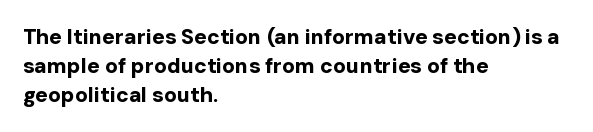
The image shows 21 px bold type, upright; set left-aligned, normal line spacing (1.38x), normal letter spacing, not underlined.
